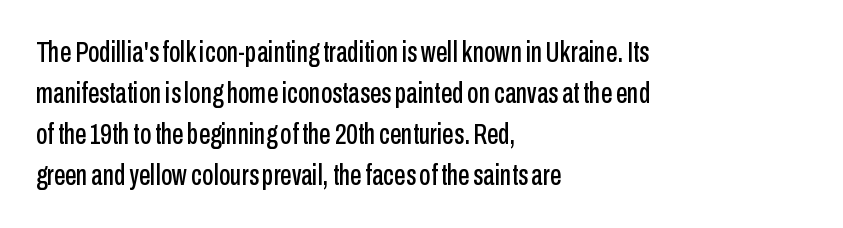
{"serif": "no", "italic": "no", "width": "condensed", "stroke_contrast": "low", "x_height": "medium", "monospaced": "no", "underline": "no", "align": "left", "line_spacing": "normal", "line_spacing_ratio": 1.41, "letter_spacing": "normal", "letter_spacing_em": 0.0, "glyph_px": 29}
